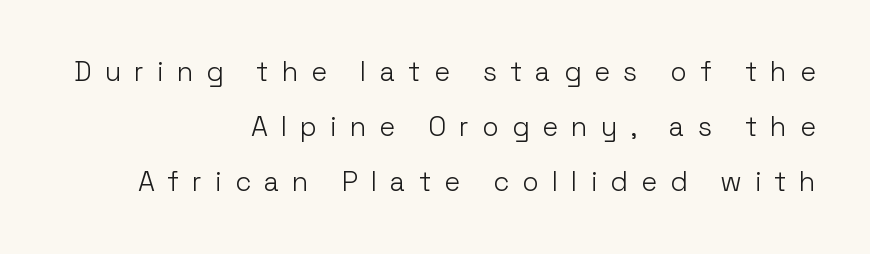
{"italic": "no", "bold": "no", "underline": "no", "align": "right", "line_spacing": "loose", "line_spacing_ratio": 2.04, "letter_spacing": "wide", "letter_spacing_em": 0.48, "glyph_px": 27}
